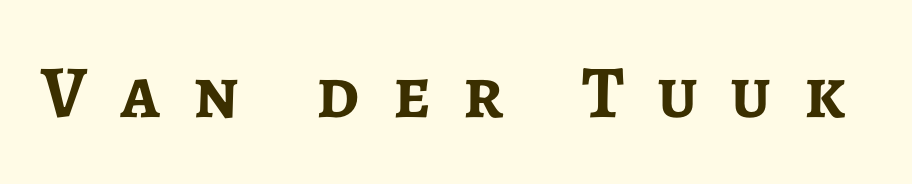
{"serif": "no", "italic": "no", "bold": "yes", "weight": "semibold", "width": "normal", "stroke_contrast": "low", "x_height": "medium", "monospaced": "no", "underline": "no", "letter_spacing": "wide", "letter_spacing_em": 0.44, "glyph_px": 74}
